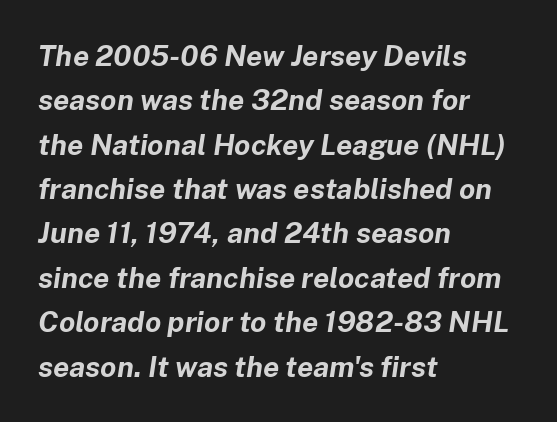
{"italic": "yes", "lean": "right", "slant_degrees": 8, "bold": "yes", "weight": "bold", "width": "normal", "stroke_contrast": "low", "x_height": "medium", "monospaced": "no", "underline": "no", "align": "left", "line_spacing": "normal", "line_spacing_ratio": 1.53, "letter_spacing": "normal", "letter_spacing_em": 0.0, "glyph_px": 29}
